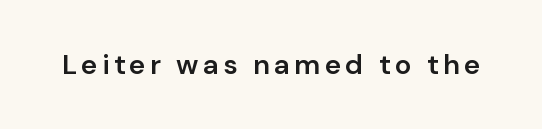
The image shows 28 px semibold sans-serif type, upright; set not underlined; low stroke contrast and a medium x-height.
